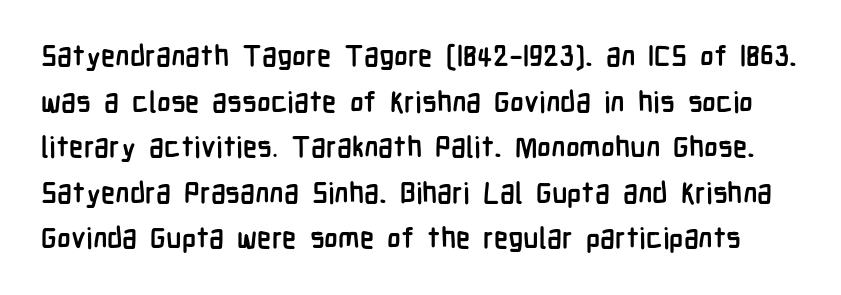
Q: Is the text bold? A: Yes.
Q: Is the text italic (slanted)? A: No, it is upright.
Q: Is the typeface a serif or a sans-serif typeface? A: Sans-serif.
Q: Is the text underlined? A: No.
Q: Is the spacing between letters normal or unusually wide? A: Normal.
Q: Is the spacing between lines tight, normal or loose? A: Normal.
Q: Width (condensed, normal, or wide)? A: Condensed.
Q: Stroke contrast? A: Low.
Q: x-height? A: Medium.
Q: Monospaced? A: No.
